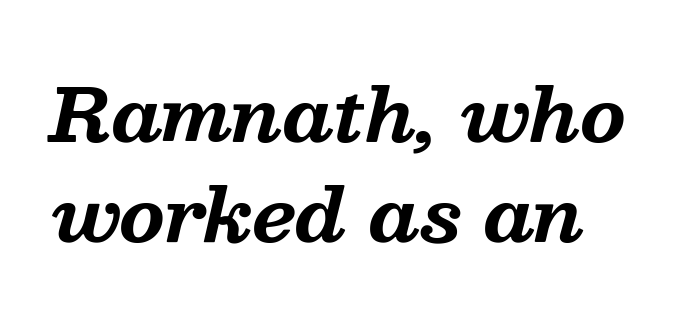
{"serif": "yes", "italic": "yes", "lean": "right", "slant_degrees": 13, "bold": "yes", "weight": "bold", "width": "normal", "stroke_contrast": "medium", "x_height": "medium", "monospaced": "no", "underline": "no", "align": "left", "line_spacing": "normal", "line_spacing_ratio": 1.37, "letter_spacing": "normal", "letter_spacing_em": 0.0, "glyph_px": 73}
